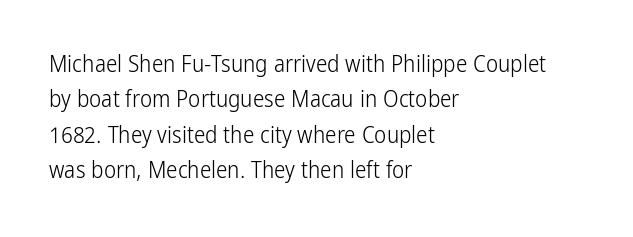
The face looks like a standard text weight, possibly lighter. Vertical strokes here are truly vertical. These lines keep a tight, regular rhythm from letter to letter. Leading matches the norm, producing a regular column. Left-aligned paragraph, ragged on the right. The space directly below the letters is spotless.
